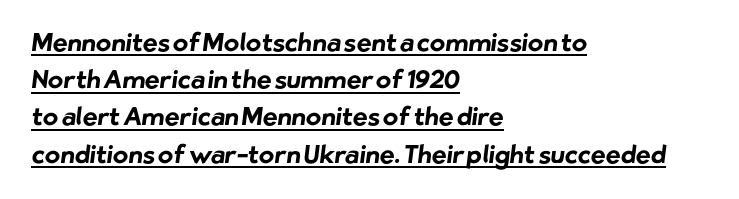
The vertical gap from one line to the next is medium. The rendered words wear a rule along their underside. One-word summary of the alignment: left. Here the glyphs are tracked normally, forming tight word shapes. The font is running at its bold setting.
